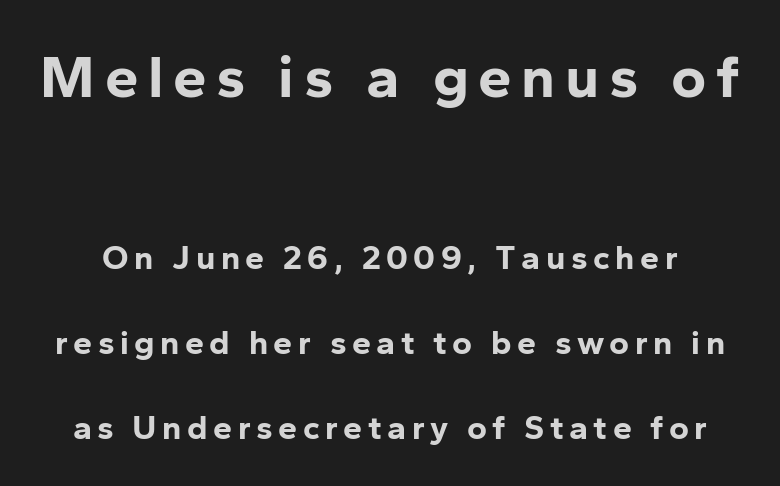
{"serif": "no", "italic": "no", "bold": "yes", "weight": "bold", "width": "normal", "stroke_contrast": "low", "x_height": "medium", "monospaced": "no", "underline": "no", "line_spacing": "loose", "line_spacing_ratio": 2.49, "larger_block": "first", "size_ratio": 1.76, "glyph_px": 60}
